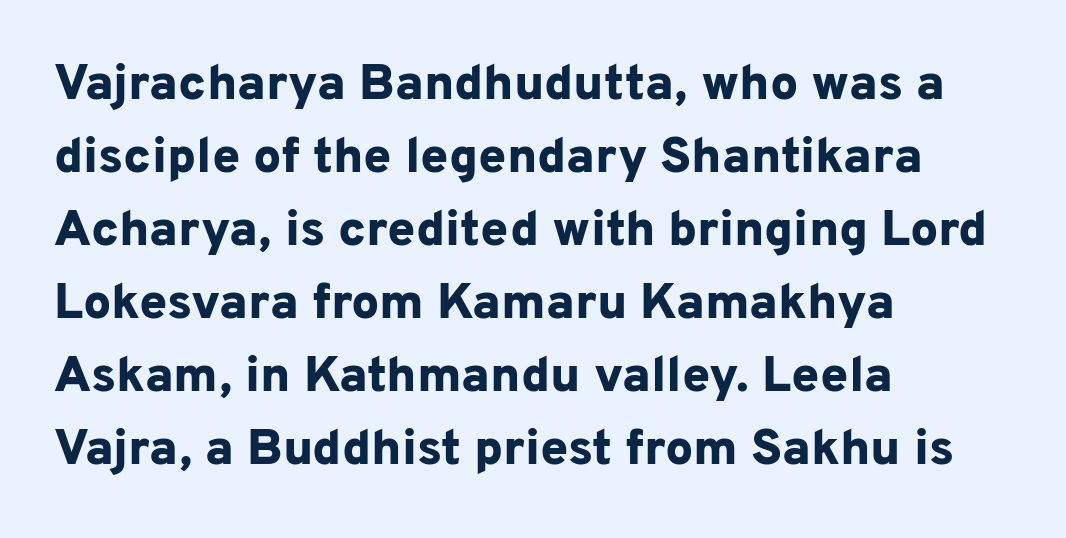
The image shows 50 px bold sans-serif type, upright; set left-aligned, normal line spacing (1.46x), normal letter spacing, not underlined; low stroke contrast and a medium x-height.
